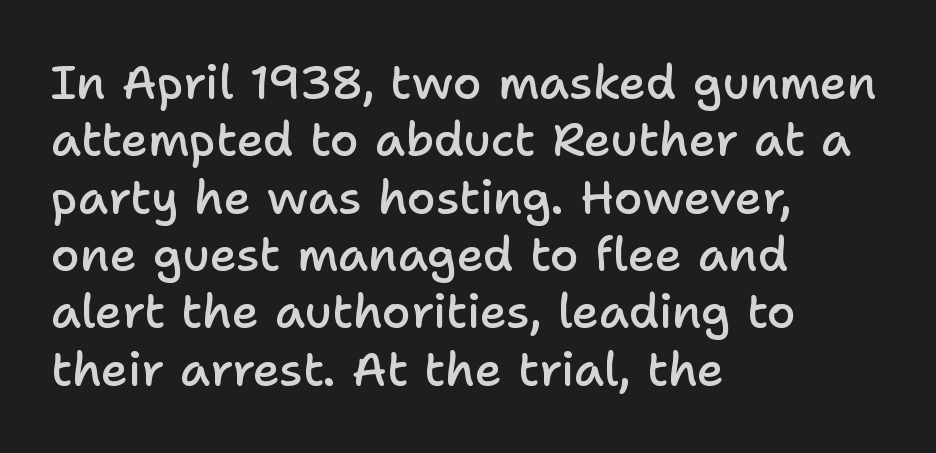
These lines are rendered in a variable-pitch font. Every letter is mildly thick-stroked: semibold rather than bold. A student would call this left alignment; a typographer would say flush left, rag right. This sample uses plain, unmodified letter spacing.
